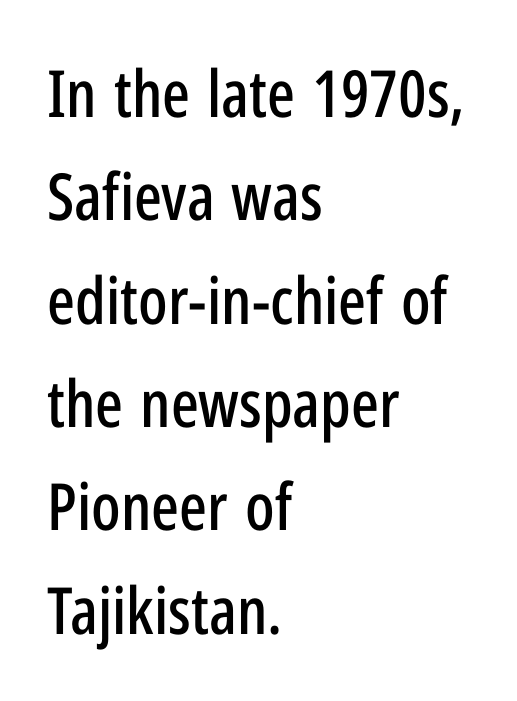
The image shows 65 px condensed sans-serif type, upright; set left-aligned, normal line spacing (1.59x), normal letter spacing, not underlined; low stroke contrast and a medium x-height.
